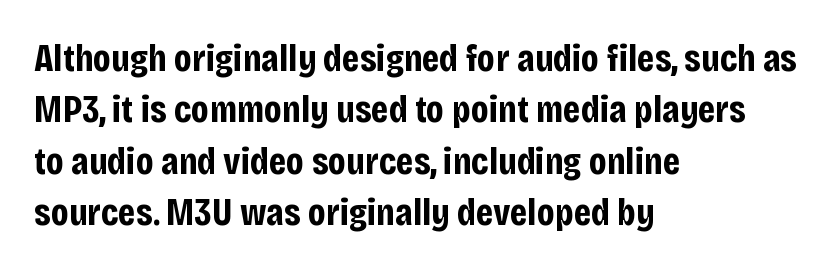
The image shows 39 px bold, condensed sans-serif type, upright; set left-aligned, normal line spacing (1.32x), normal letter spacing, not underlined; low stroke contrast and a large x-height.
